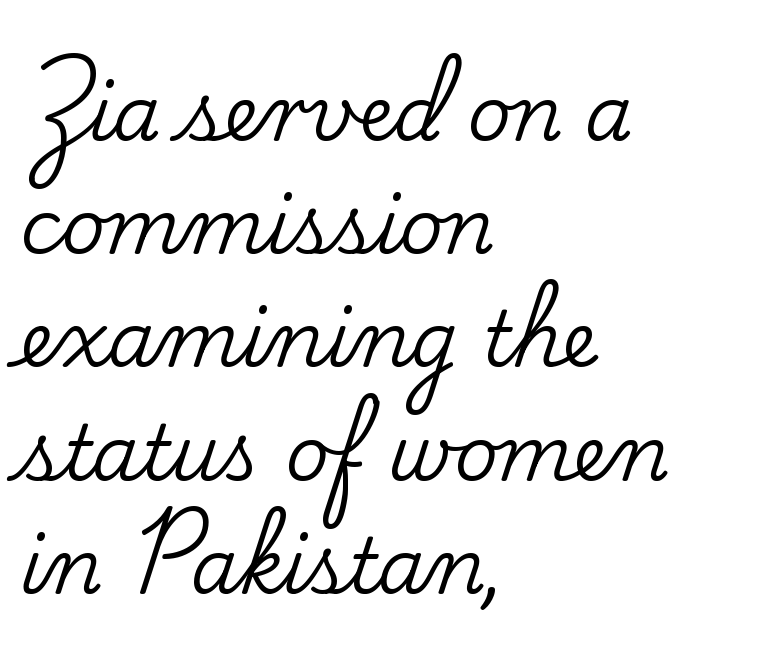
Quick note: underline off. Normally led — the rows are evenly, conventionally spaced. The characters display serif detailing at their extremities. The face used here is rendered with its standard letterfit. One-word summary of the alignment: left.
